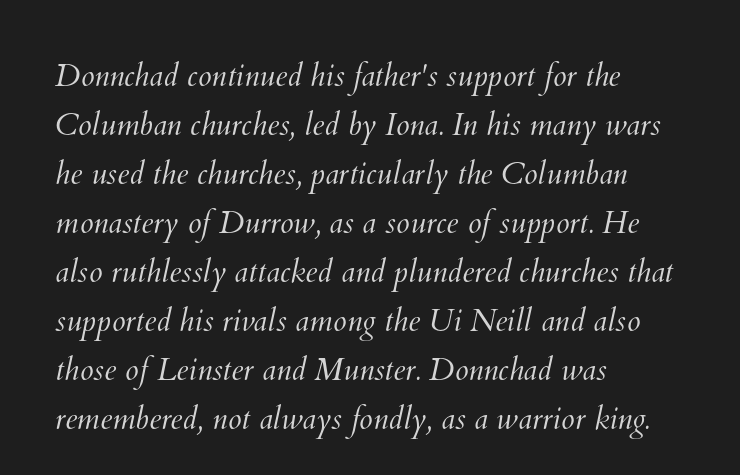
{"bold": "no", "weight": "light", "width": "normal", "stroke_contrast": "medium", "x_height": "small", "monospaced": "no", "underline": "no", "align": "left", "line_spacing": "normal", "line_spacing_ratio": 1.58, "letter_spacing": "normal", "letter_spacing_em": 0.0, "glyph_px": 31}
